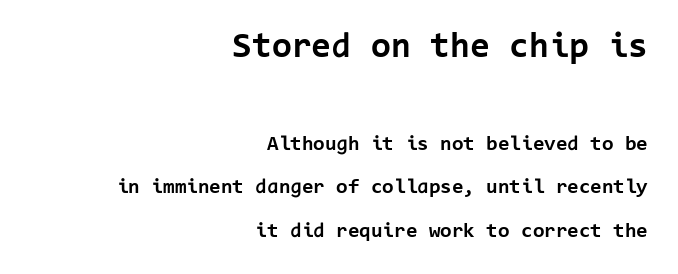
The tracking reads as untouched default to a designer's eye. Does the weight exceed regular? Yes, all the way to bold. Leftover space on each line is placed entirely before the opening word. Compare the two chunks: the upper has the greater cap height.
